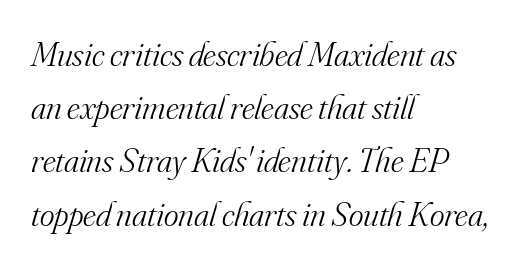
The image shows 35 px light serif type, italic (leaning right); set left-aligned, normal line spacing (1.52x), normal letter spacing, not underlined; medium stroke contrast and a small x-height.
